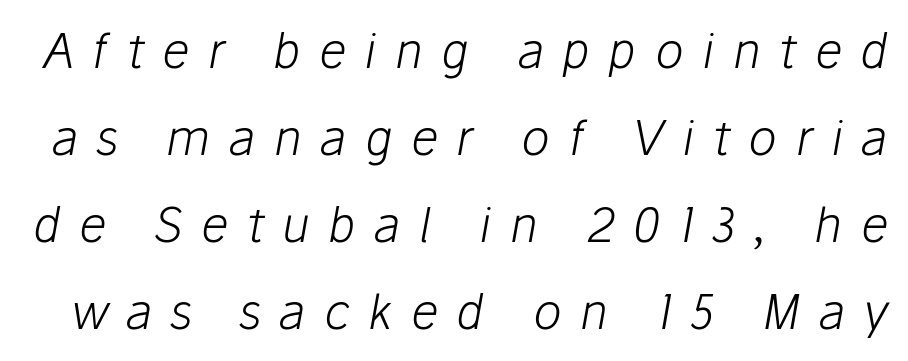
{"italic": "yes", "lean": "right", "slant_degrees": 10, "bold": "no", "weight": "light", "width": "normal", "stroke_contrast": "low", "x_height": "medium", "monospaced": "no", "underline": "no", "line_spacing_ratio": 1.81, "letter_spacing": "wide", "letter_spacing_em": 0.38, "glyph_px": 48}
